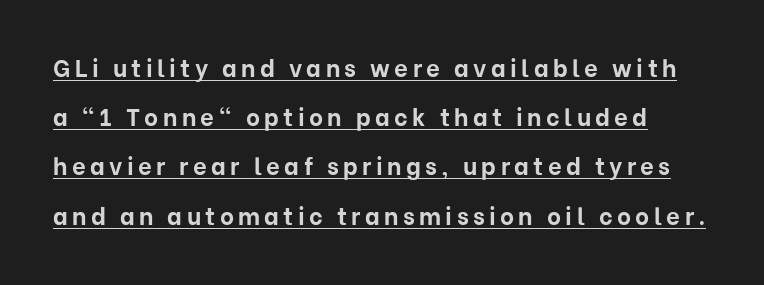
Underlined type. Students, observe: this is what heavily led, spacious text looks like. Does the lettering tilt? It doesn't — this is upright. Weight: bold.
